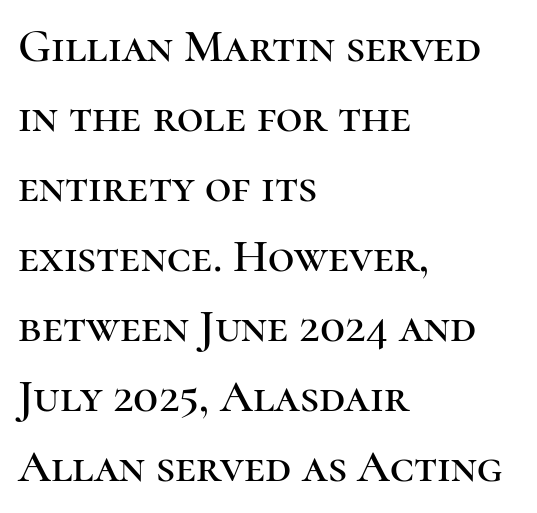
{"serif": "yes", "italic": "no", "width": "normal", "stroke_contrast": "high", "x_height": "medium", "monospaced": "no", "underline": "no", "align": "left", "line_spacing": "normal", "line_spacing_ratio": 1.52, "letter_spacing": "normal", "letter_spacing_em": 0.0, "glyph_px": 46}
